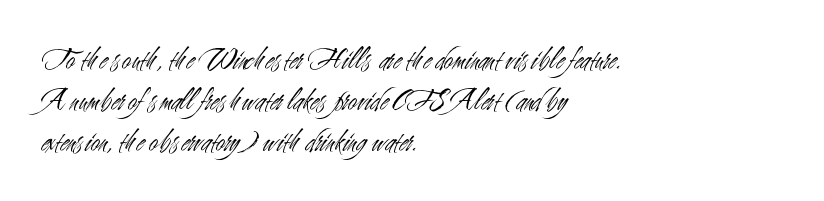
{"serif": "no", "bold": "no", "weight": "light", "width": "condensed", "stroke_contrast": "medium", "x_height": "small", "monospaced": "no", "underline": "no", "align": "left", "line_spacing": "normal", "line_spacing_ratio": 1.32, "letter_spacing": "normal", "letter_spacing_em": 0.0, "glyph_px": 31}
